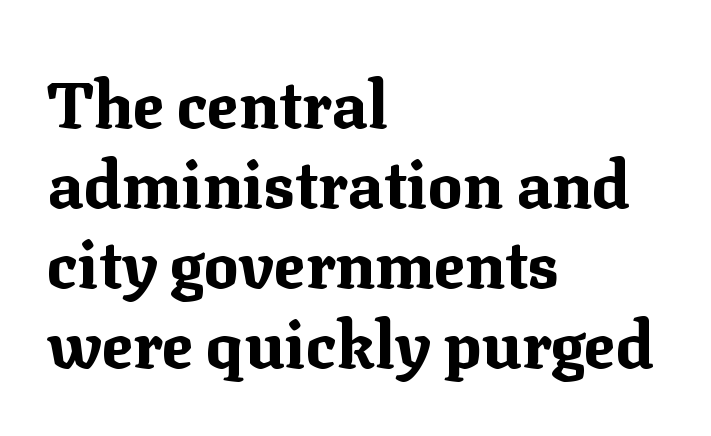
Q: Is the text bold? A: Yes.
Q: Is the text italic (slanted)? A: No, it is upright.
Q: Is the typeface a serif or a sans-serif typeface? A: Serif.
Q: Is the text underlined? A: No.
Q: How is the paragraph aligned? A: Left-aligned.
Q: Is the spacing between letters normal or unusually wide? A: Normal.
Q: Width (condensed, normal, or wide)? A: Normal.
Q: Stroke contrast? A: Medium.
Q: x-height? A: Medium.
Q: Monospaced? A: No.
